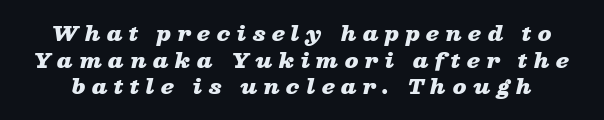
{"italic": "yes", "lean": "right", "slant_degrees": 13, "bold": "yes", "underline": "no", "line_spacing": "normal", "line_spacing_ratio": 1.33, "letter_spacing": "wide", "letter_spacing_em": 0.32, "glyph_px": 20}
